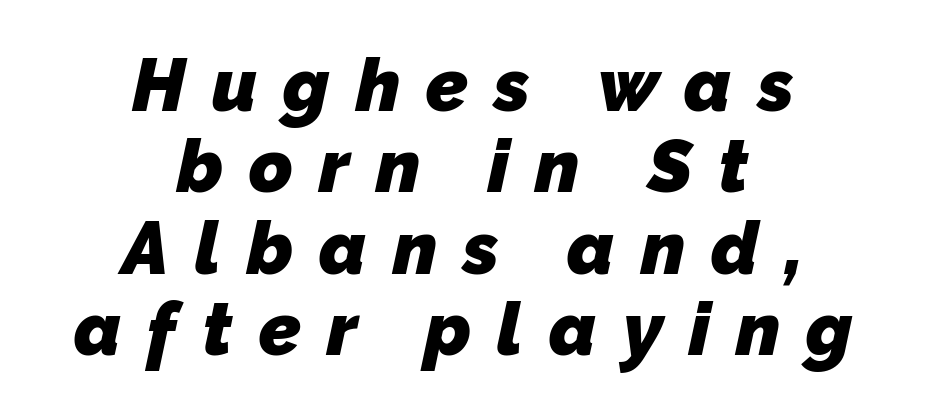
Q: Is the text bold? A: Yes.
Q: Is the typeface a serif or a sans-serif typeface? A: Sans-serif.
Q: Is the text underlined? A: No.
Q: How is the paragraph aligned? A: Centered.
Q: Is the spacing between letters normal or unusually wide? A: Unusually wide.
Q: Is the spacing between lines tight, normal or loose? A: Tight.
Q: Width (condensed, normal, or wide)? A: Normal.
Q: Stroke contrast? A: Low.
Q: x-height? A: Medium.
Q: Monospaced? A: No.
